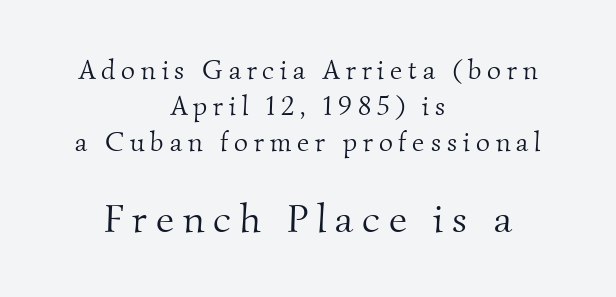
{"serif": "yes", "bold": "no", "weight": "light", "width": "normal", "stroke_contrast": "medium", "x_height": "small", "monospaced": "no", "underline": "no", "align": "center", "line_spacing": "normal", "line_spacing_ratio": 1.33, "letter_spacing": "wide", "letter_spacing_em": 0.22, "larger_block": "second", "size_ratio": 1.48, "glyph_px": 40}
